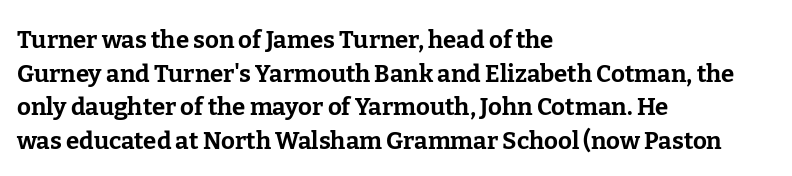
The image shows 24 px bold type, upright; set left-aligned, normal line spacing (1.4x), normal letter spacing, not underlined.
